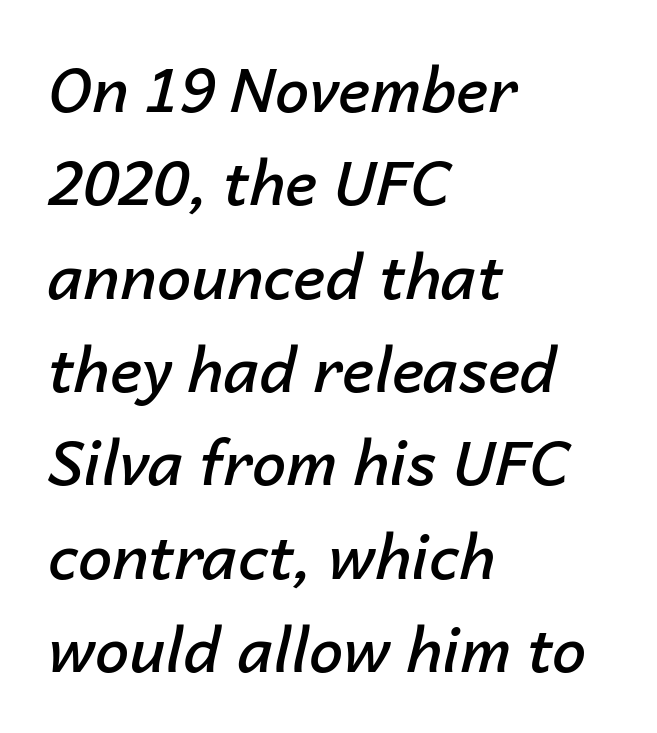
The image shows 61 px semibold type, italic (leaning right); set left-aligned, normal line spacing (1.53x), normal letter spacing, not underlined; low stroke contrast and a medium x-height.
